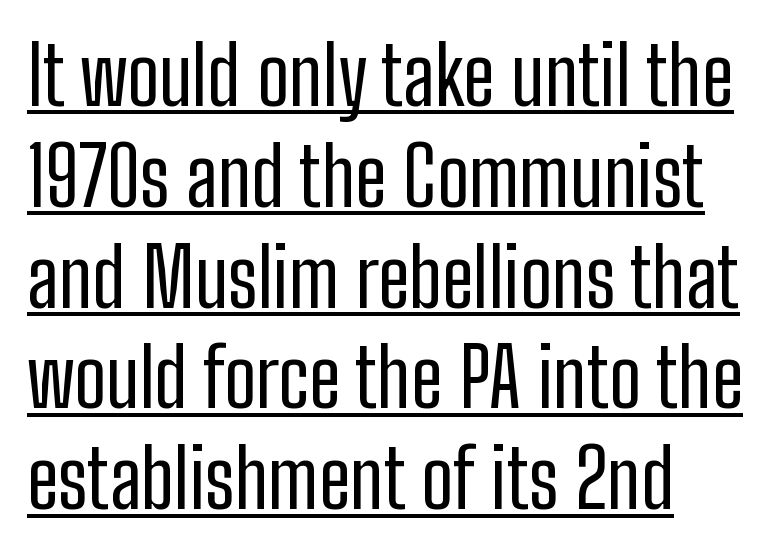
Q: Is the text bold? A: No.
Q: Is the text italic (slanted)? A: No, it is upright.
Q: Is the typeface a serif or a sans-serif typeface? A: Sans-serif.
Q: Is the text underlined? A: Yes.
Q: Is the spacing between letters normal or unusually wide? A: Normal.
Q: Is the spacing between lines tight, normal or loose? A: Normal.
Q: Width (condensed, normal, or wide)? A: Condensed.
Q: Stroke contrast? A: Low.
Q: x-height? A: Medium.
Q: Monospaced? A: No.
